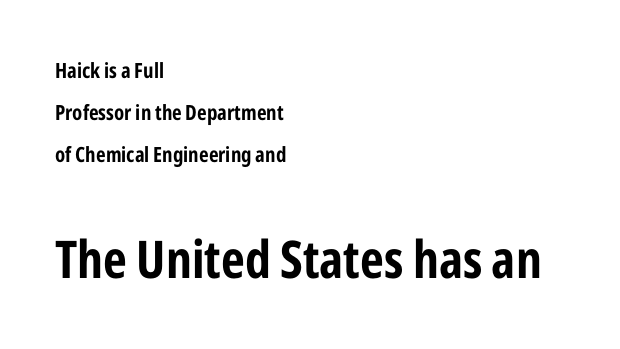
The text was rendered using a sans face with plain stroke endings. The passage shown has conventional tracking throughout. This block would shrink considerably if given ordinary leading; it's expanded now. Summary of weight: heavy, a full bold. Underline: absent.
